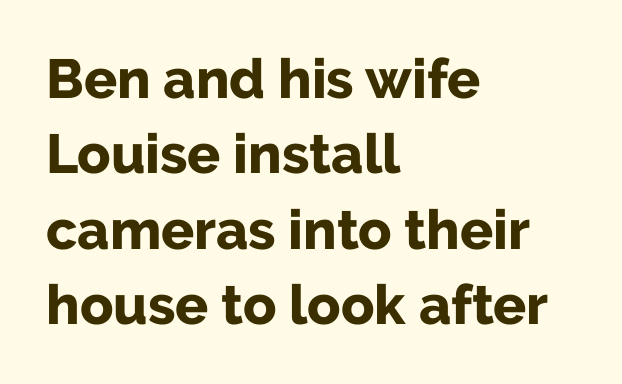
{"serif": "no", "italic": "no", "bold": "yes", "weight": "bold", "width": "normal", "stroke_contrast": "low", "x_height": "medium", "monospaced": "no", "underline": "no", "align": "left", "line_spacing": "normal", "line_spacing_ratio": 1.37, "letter_spacing": "normal", "letter_spacing_em": 0.0, "glyph_px": 55}
